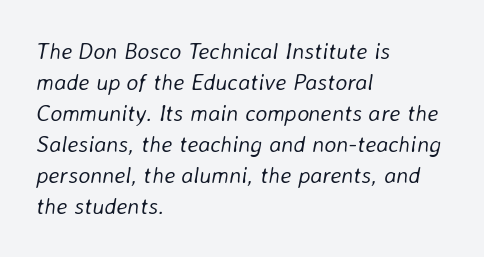
The image shows 23 px text type, italic (leaning right); set left-aligned, normal line spacing (1.35x), normal letter spacing, not underlined.
